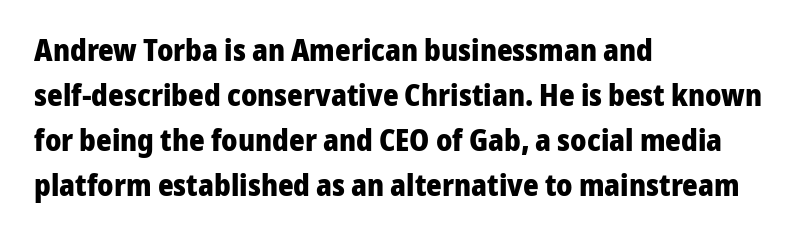
The image shows 30 px heavy sans-serif type, upright; set left-aligned, normal line spacing (1.5x), normal letter spacing, not underlined; low stroke contrast and a medium x-height.
